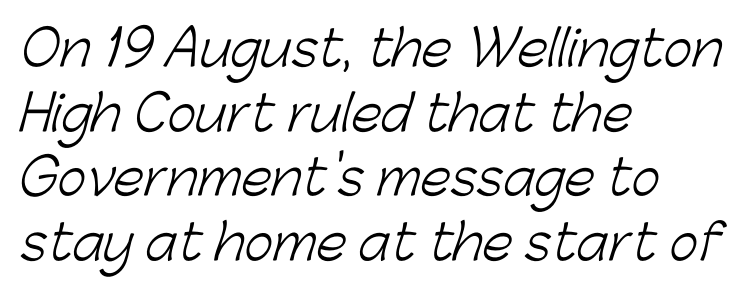
This block has exactly the height ordinary leading produces. Casual observation: everything's shoved over to the left. No word sits above an underline. Character widths vary here, with narrow letters taking less room than wide ones. Are there feet on the stems? There aren't — it's a sans. Stems here are at most as thick as an everyday book face.
